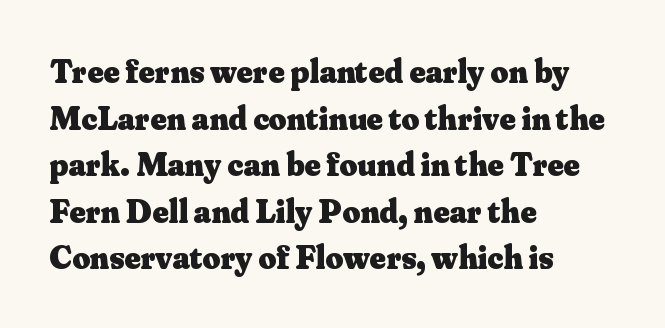
Spacing between characters is what you'd get straight out of the box. The rag falls on the right side of this text block. In terms of posture, this sample is upright. Has an underline been added? It has not. Plenty of ink on the page — the face is bold.
